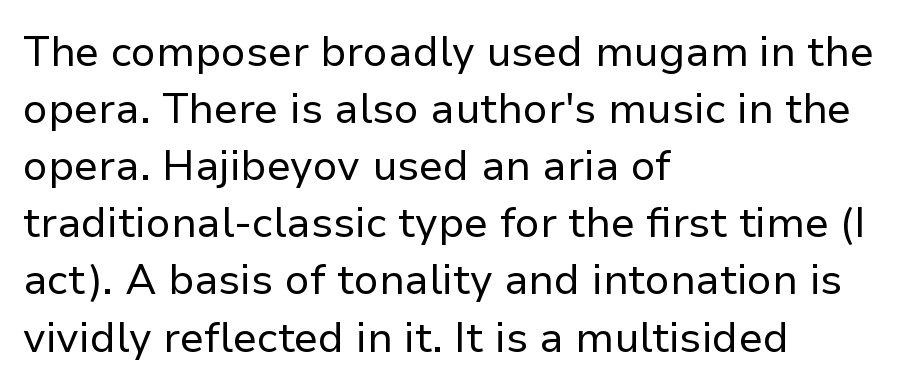
Q: Is the text bold? A: No.
Q: Is the text italic (slanted)? A: No, it is upright.
Q: Is the typeface a serif or a sans-serif typeface? A: Sans-serif.
Q: Is the text underlined? A: No.
Q: How is the paragraph aligned? A: Left-aligned.
Q: Is the spacing between letters normal or unusually wide? A: Normal.
Q: Is the spacing between lines tight, normal or loose? A: Normal.
Q: Width (condensed, normal, or wide)? A: Normal.
Q: Stroke contrast? A: Low.
Q: x-height? A: Medium.
Q: Monospaced? A: No.
